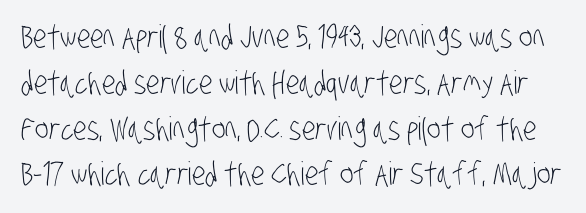
{"serif": "no", "bold": "no", "weight": "light", "width": "condensed", "stroke_contrast": "low", "x_height": "large", "monospaced": "no", "underline": "no", "line_spacing": "normal", "line_spacing_ratio": 1.43, "letter_spacing": "normal", "letter_spacing_em": 0.0, "glyph_px": 32}
